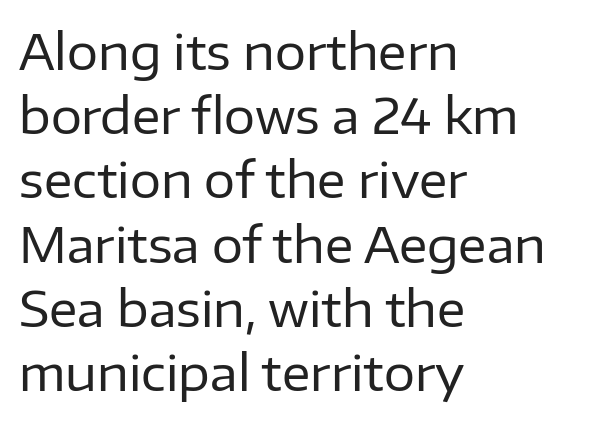
Stem width sits at or under what a default text font uses. Does the lettering tilt? It doesn't — this is upright. Casual observation: everything's shoved over to the left. Regular leading. Note the varied advance widths — an 'i' is clearly narrower than an 'm'. Between one letter and the next there's only the usual sliver of space.
